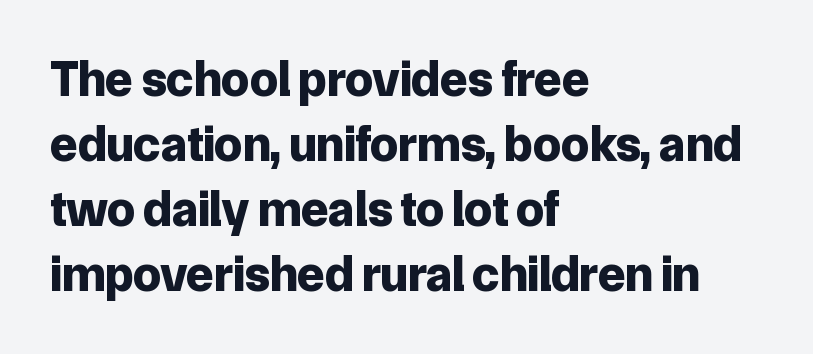
{"serif": "no", "italic": "no", "bold": "yes", "weight": "bold", "width": "normal", "stroke_contrast": "low", "x_height": "medium", "monospaced": "no", "underline": "no", "align": "left", "line_spacing": "normal", "line_spacing_ratio": 1.3, "letter_spacing": "normal", "letter_spacing_em": 0.0, "glyph_px": 50}
